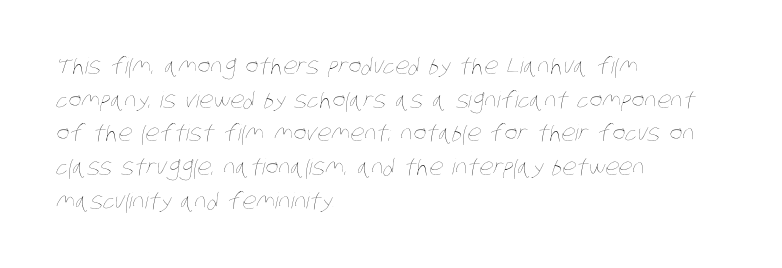
The image shows 22 px text type; set left-aligned, normal line spacing (1.53x), normal letter spacing, not underlined.
